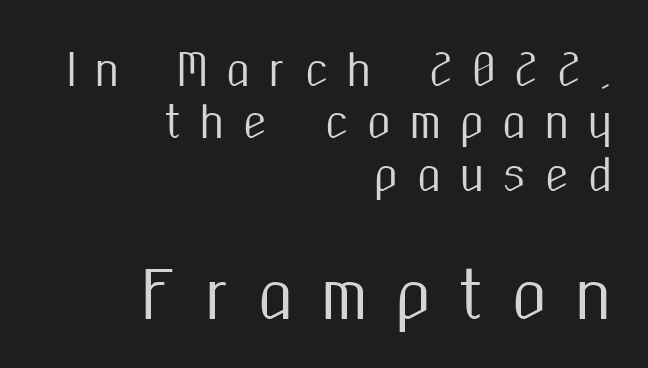
{"serif": "no", "italic": "no", "width": "condensed", "stroke_contrast": "medium", "x_height": "medium", "monospaced": "no", "underline": "no", "align": "right", "line_spacing_ratio": 1.22, "letter_spacing": "wide", "letter_spacing_em": 0.43, "larger_block": "second", "size_ratio": 1.49, "glyph_px": 64}
